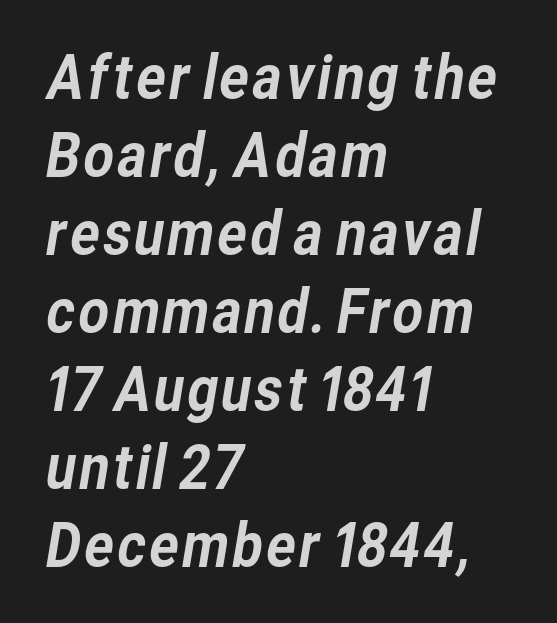
{"serif": "no", "width": "normal", "stroke_contrast": "low", "x_height": "medium", "monospaced": "no", "underline": "no", "align": "left", "line_spacing": "normal", "line_spacing_ratio": 1.3, "letter_spacing": "normal", "letter_spacing_em": 0.0, "glyph_px": 60}
